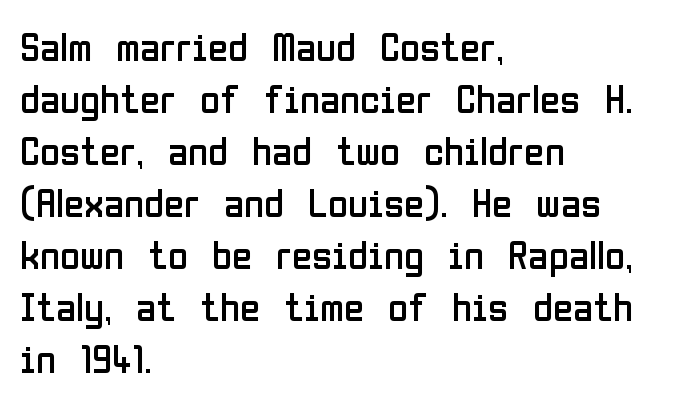
Descenders are the only things crossing below the line. Ordinary non-slanted type is in use. Caption: standard tracking, unaltered. The space between consecutive lines is moderate.
